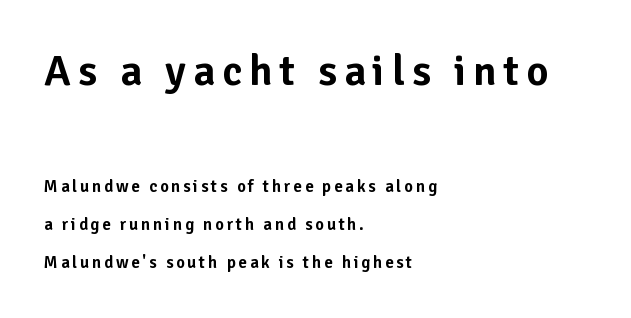
{"serif": "no", "italic": "no", "width": "normal", "stroke_contrast": "low", "x_height": "medium", "monospaced": "no", "underline": "no", "align": "left", "line_spacing": "loose", "line_spacing_ratio": 2.26, "larger_block": "first", "size_ratio": 2.53, "glyph_px": 43}
